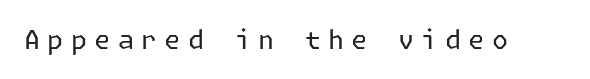
The image shows 26 px text type, upright; set unusually wide letter spacing (+0.28 em), not underlined.
